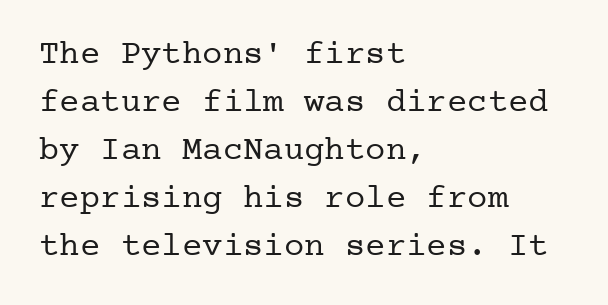
{"serif": "yes", "italic": "no", "bold": "no", "weight": "regular", "width": "normal", "stroke_contrast": "low", "x_height": "medium", "underline": "no", "align": "left", "line_spacing": "normal", "line_spacing_ratio": 1.41, "letter_spacing": "normal", "letter_spacing_em": 0.0, "glyph_px": 34}
